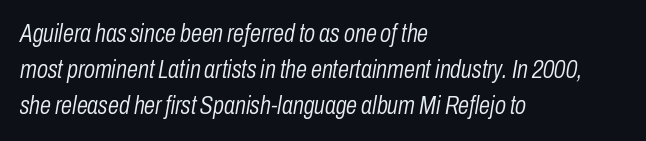
Q: Is the text bold? A: No.
Q: Is the text italic (slanted)? A: Yes, it leans right by about 10 degrees.
Q: Is the text underlined? A: No.
Q: How is the paragraph aligned? A: Left-aligned.
Q: Is the spacing between letters normal or unusually wide? A: Normal.
Q: Is the spacing between lines tight, normal or loose? A: Normal.
